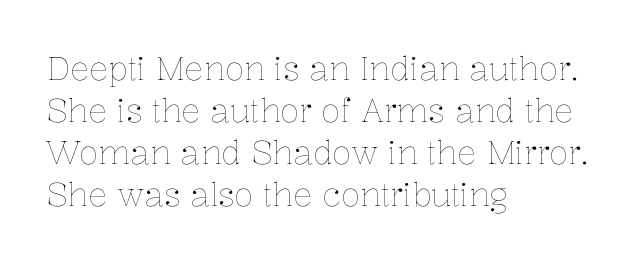
The image shows 32 px thin type, upright; set left-aligned, normal line spacing (1.31x), normal letter spacing, not underlined; low stroke contrast and a medium x-height.
